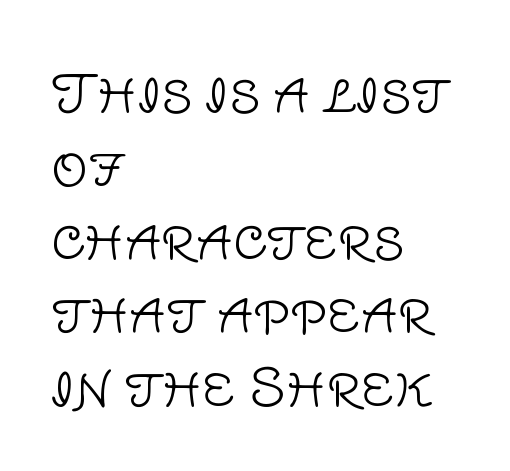
Q: Is the text bold? A: No.
Q: Is the text italic (slanted)? A: Yes.
Q: Is the typeface a serif or a sans-serif typeface? A: Sans-serif.
Q: Is the text underlined? A: No.
Q: How is the paragraph aligned? A: Left-aligned.
Q: Is the spacing between letters normal or unusually wide? A: Normal.
Q: Is the spacing between lines tight, normal or loose? A: Normal.
Q: Width (condensed, normal, or wide)? A: Normal.
Q: Stroke contrast? A: Low.
Q: x-height? A: Large.
Q: Monospaced? A: No.
